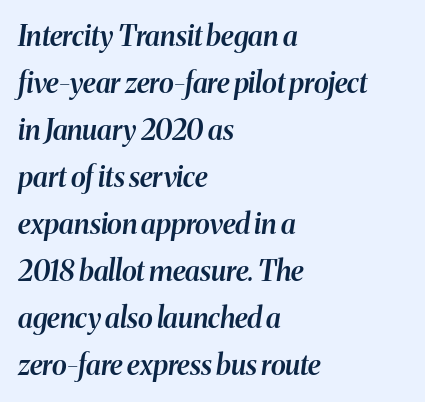
Q: Is the text bold? A: Semi-bold.
Q: Is the text italic (slanted)? A: Yes, it leans right by about 8 degrees.
Q: Is the text underlined? A: No.
Q: How is the paragraph aligned? A: Left-aligned.
Q: Is the spacing between letters normal or unusually wide? A: Normal.
Q: Is the spacing between lines tight, normal or loose? A: Normal.
Q: Width (condensed, normal, or wide)? A: Normal.
Q: Stroke contrast? A: Medium.
Q: x-height? A: Medium.
Q: Monospaced? A: No.
